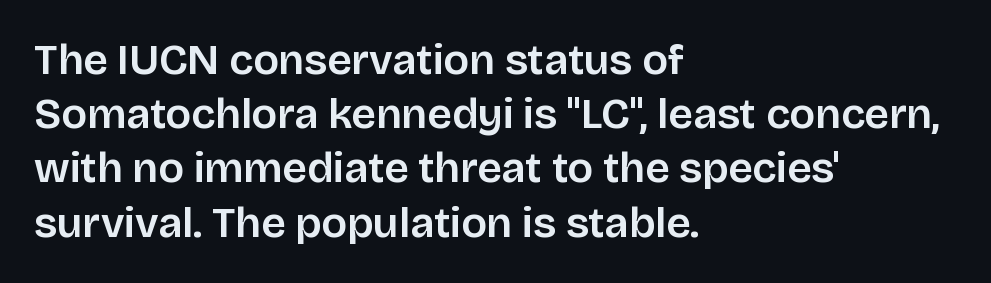
{"serif": "no", "italic": "no", "width": "normal", "stroke_contrast": "low", "x_height": "large", "monospaced": "no", "underline": "no", "align": "left", "line_spacing": "normal", "line_spacing_ratio": 1.26, "letter_spacing": "normal", "letter_spacing_em": 0.0, "glyph_px": 43}
